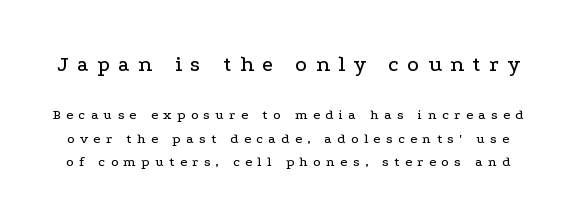
The image shows 22 px text type, upright; set normal line spacing (1.67x), unusually wide letter spacing (+0.39 em), not underlined; the first (top) block is 1.57x larger.
